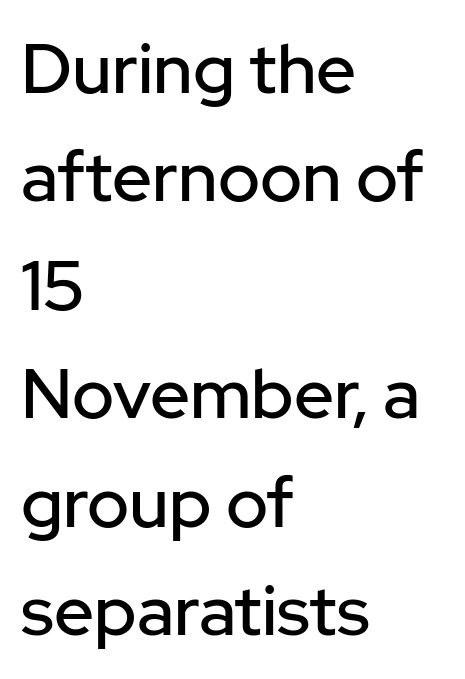
Q: Is the text italic (slanted)? A: No, it is upright.
Q: Is the typeface a serif or a sans-serif typeface? A: Sans-serif.
Q: Is the text underlined? A: No.
Q: How is the paragraph aligned? A: Left-aligned.
Q: Is the spacing between letters normal or unusually wide? A: Normal.
Q: Is the spacing between lines tight, normal or loose? A: Normal.
Q: Width (condensed, normal, or wide)? A: Normal.
Q: Stroke contrast? A: Low.
Q: x-height? A: Medium.
Q: Monospaced? A: No.
